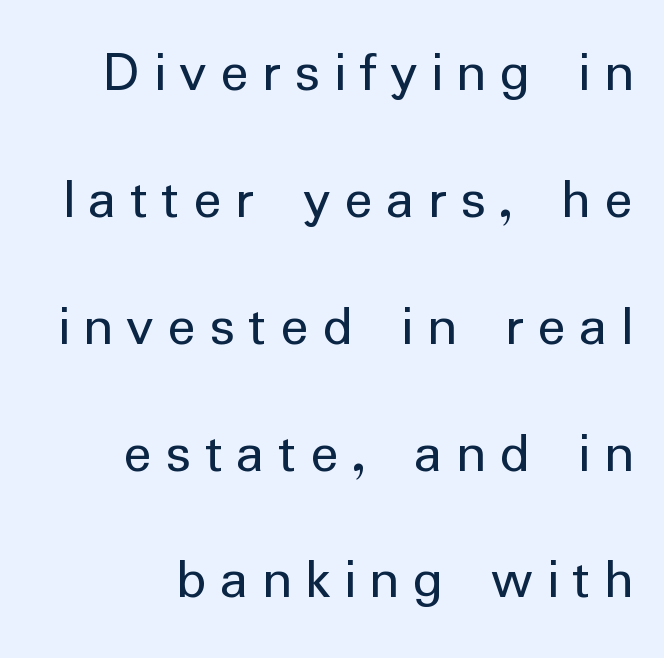
{"serif": "no", "italic": "no", "bold": "no", "weight": "regular", "width": "normal", "stroke_contrast": "low", "x_height": "medium", "monospaced": "no", "underline": "no", "align": "right", "line_spacing": "loose", "line_spacing_ratio": 2.15, "letter_spacing": "wide", "letter_spacing_em": 0.23, "glyph_px": 59}
